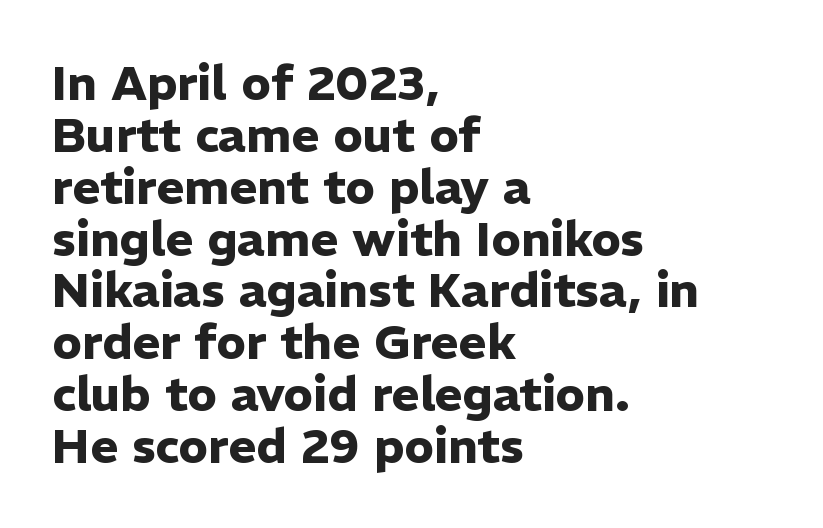
Q: Is the text bold? A: Yes.
Q: Is the text italic (slanted)? A: No, it is upright.
Q: Is the typeface a serif or a sans-serif typeface? A: Sans-serif.
Q: Is the text underlined? A: No.
Q: How is the paragraph aligned? A: Left-aligned.
Q: Is the spacing between letters normal or unusually wide? A: Normal.
Q: Is the spacing between lines tight, normal or loose? A: Tight.
Q: Width (condensed, normal, or wide)? A: Normal.
Q: Stroke contrast? A: Low.
Q: x-height? A: Medium.
Q: Monospaced? A: No.
